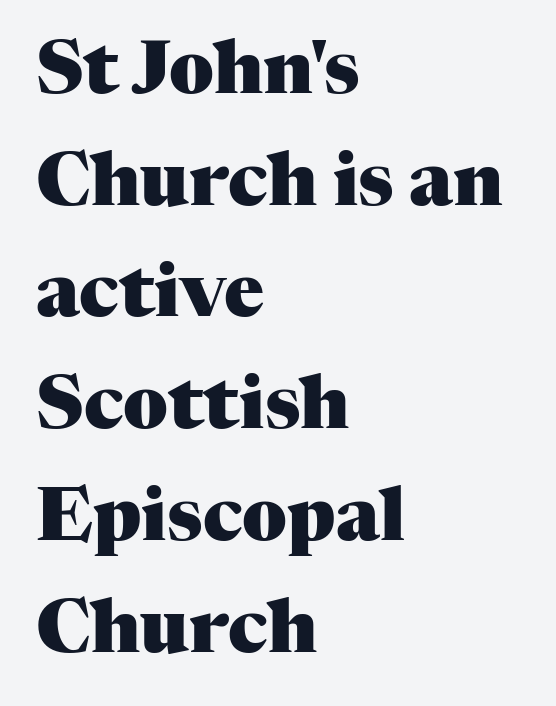
A typesetter would call this zero additional tracking. If you drew a line through each stem, it would be perfectly vertical. Each row of text sits above clean, open space. You could not count columns in this text — the font is proportionally spaced. Where is the straight margin? On the left.
